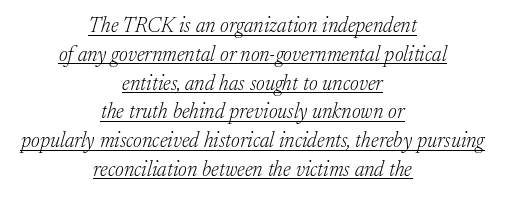
The image shows 21 px text type, italic (leaning right); set centered, normal line spacing (1.37x), normal letter spacing, underlined.
